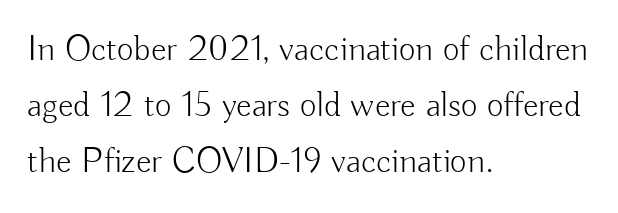
The image shows 36 px light sans-serif type, upright; set left-aligned, normal line spacing (1.56x), normal letter spacing, not underlined; low stroke contrast and a small x-height.
